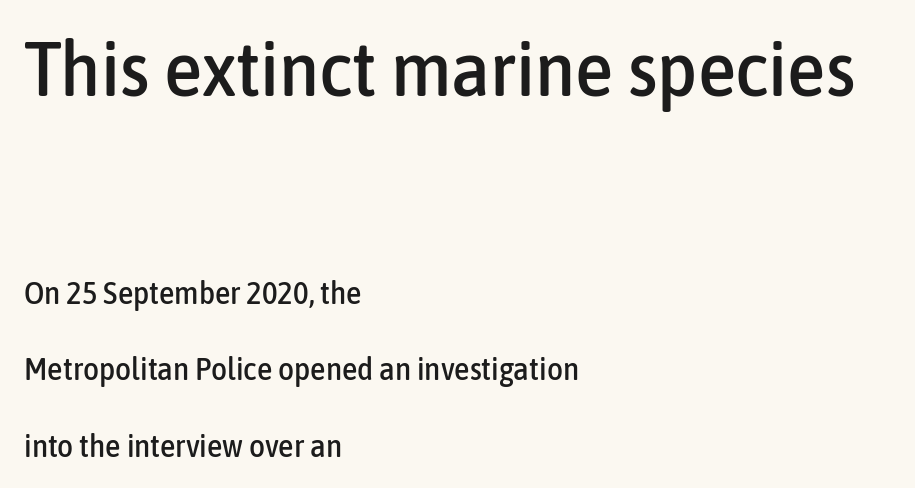
Q: Is the text italic (slanted)? A: No, it is upright.
Q: Is the typeface a serif or a sans-serif typeface? A: Sans-serif.
Q: Is the text underlined? A: No.
Q: How is the paragraph aligned? A: Left-aligned.
Q: Is the spacing between letters normal or unusually wide? A: Normal.
Q: Is the spacing between lines tight, normal or loose? A: Loose.
Q: Which block of text is set in a larger size, the first (top) or the second (bottom)? A: The first (top) one.
Q: Width (condensed, normal, or wide)? A: Condensed.
Q: Stroke contrast? A: Low.
Q: x-height? A: Medium.
Q: Monospaced? A: No.
